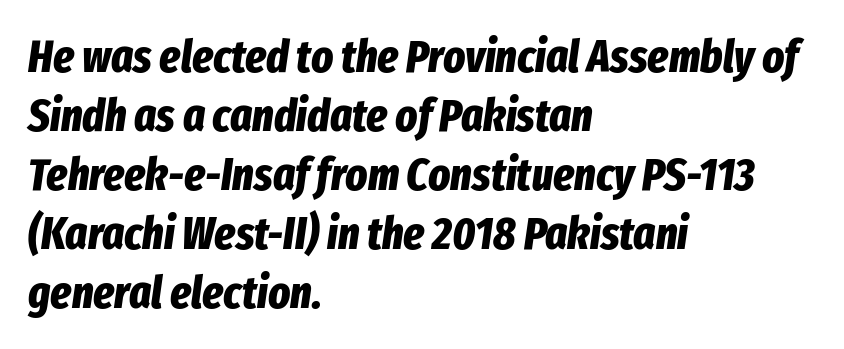
Q: Is the text bold? A: Yes.
Q: Is the text italic (slanted)? A: Yes, it leans right by about 8 degrees.
Q: Is the text underlined? A: No.
Q: How is the paragraph aligned? A: Left-aligned.
Q: Is the spacing between letters normal or unusually wide? A: Normal.
Q: Is the spacing between lines tight, normal or loose? A: Normal.
Q: Width (condensed, normal, or wide)? A: Condensed.
Q: Stroke contrast? A: Low.
Q: x-height? A: Medium.
Q: Monospaced? A: No.
